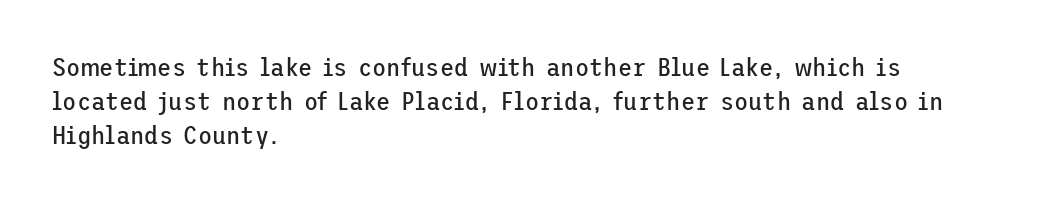
Q: Is the text bold? A: No.
Q: Is the text italic (slanted)? A: No, it is upright.
Q: Is the text underlined? A: No.
Q: How is the paragraph aligned? A: Left-aligned.
Q: Is the spacing between letters normal or unusually wide? A: Normal.
Q: Is the spacing between lines tight, normal or loose? A: Normal.
